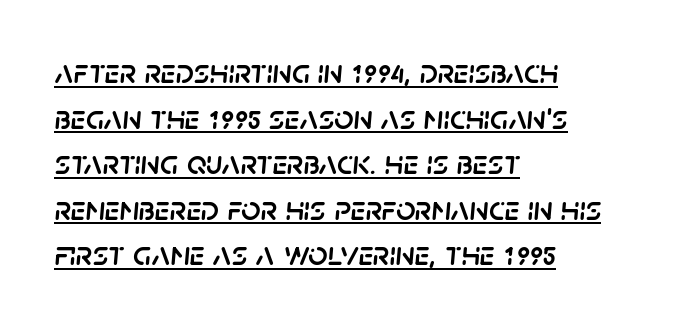
Q: Is the text italic (slanted)? A: Yes, it leans right by about 5 degrees.
Q: Is the text underlined? A: Yes.
Q: How is the paragraph aligned? A: Left-aligned.
Q: Is the spacing between letters normal or unusually wide? A: Normal.
Q: Is the spacing between lines tight, normal or loose? A: Normal.
Q: Width (condensed, normal, or wide)? A: Normal.
Q: Stroke contrast? A: Low.
Q: x-height? A: Large.
Q: Monospaced? A: No.
